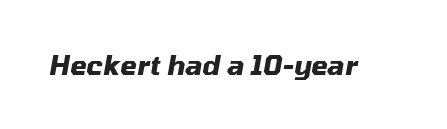
Q: Is the text bold? A: Yes.
Q: Is the text italic (slanted)? A: Yes, it leans right by about 10 degrees.
Q: Is the text underlined? A: No.
Q: Is the spacing between letters normal or unusually wide? A: Normal.
